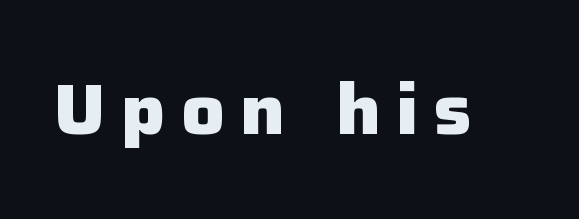
{"serif": "no", "italic": "no", "bold": "yes", "weight": "heavy", "width": "normal", "stroke_contrast": "low", "x_height": "medium", "monospaced": "no", "underline": "no", "letter_spacing": "wide", "letter_spacing_em": 0.22, "glyph_px": 71}
